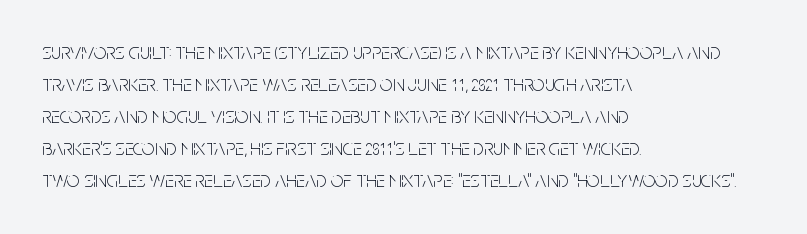
{"italic": "no", "bold": "no", "underline": "no", "align": "left", "line_spacing": "normal", "line_spacing_ratio": 1.46, "letter_spacing": "normal", "letter_spacing_em": 0.0, "glyph_px": 22}
